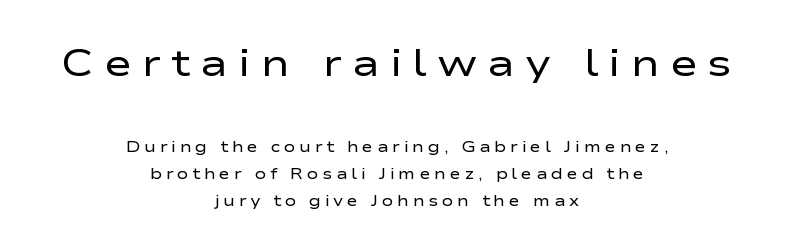
{"serif": "no", "italic": "no", "bold": "no", "weight": "regular", "width": "wide", "stroke_contrast": "low", "x_height": "medium", "monospaced": "no", "underline": "no", "align": "center", "line_spacing_ratio": 1.81, "letter_spacing": "wide", "letter_spacing_em": 0.26, "larger_block": "first", "size_ratio": 2.53, "glyph_px": 38}
